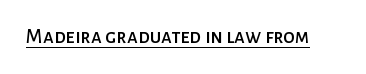
{"italic": "no", "underline": "yes", "letter_spacing": "normal", "letter_spacing_em": 0.0, "glyph_px": 21}
